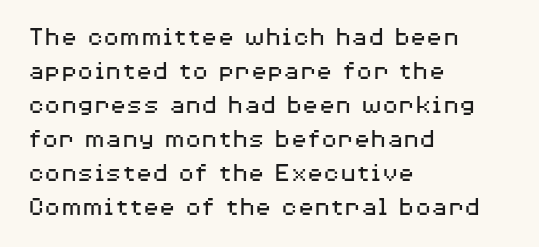
Q: Is the text bold? A: No.
Q: Is the text italic (slanted)? A: No, it is upright.
Q: Is the text underlined? A: No.
Q: How is the paragraph aligned? A: Left-aligned.
Q: Is the spacing between letters normal or unusually wide? A: Normal.
Q: Is the spacing between lines tight, normal or loose? A: Normal.
